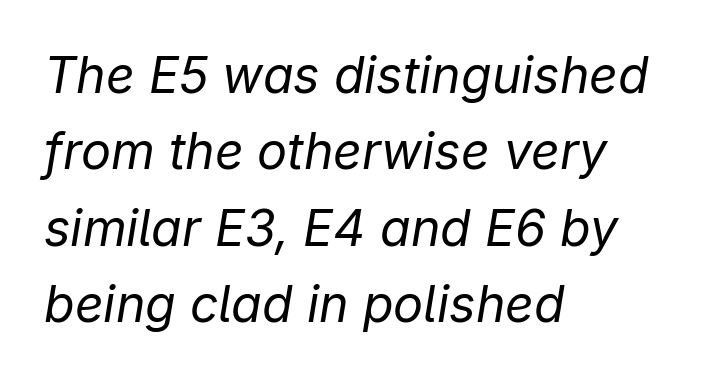
Each line starts at the same left margin while the right side varies. If you measured baseline to baseline, you'd find a middling distance. Characters are canted at an angle relative to the baseline's perpendicular. Is this a fixed-width face? No — the glyphs have proportional, varying widths.
